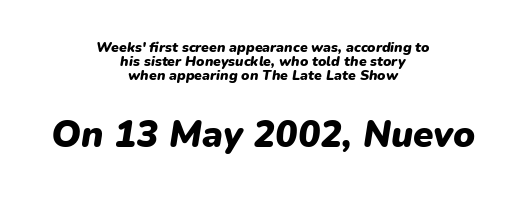
A typesetter would call this proportional, since set widths differ per character. Tracking here is standard; glyphs follow each other at the usual distance. Here the second block reads like a headline and the first like body copy. The text carries the slant typical of an italic or oblique font.
